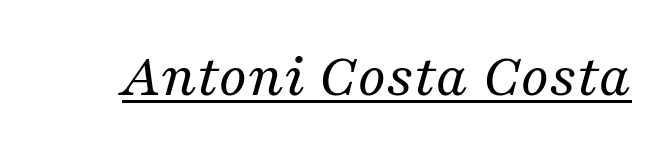
The image shows 63 px regular-weight serif type, italic (leaning right); set normal letter spacing, underlined; medium stroke contrast and a medium x-height.
